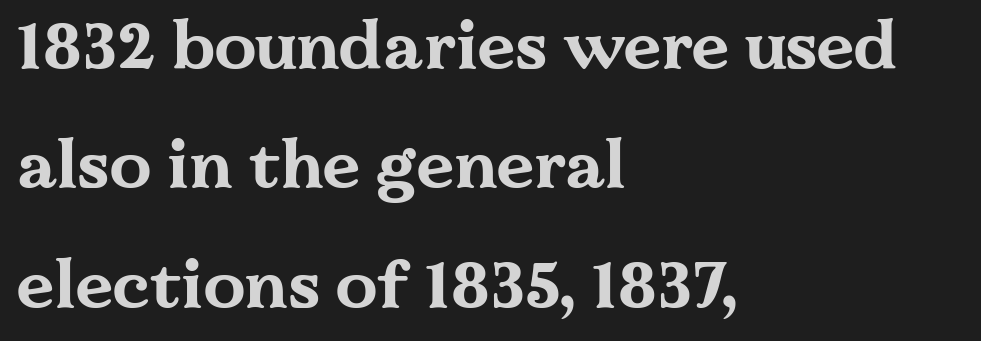
As a designer I'd log this as weight 700, bold. Stroke terminals: seriffed. A classic flush-left, rag-right setting is used for this passage. The face used here is proportionally spaced, like ordinary book or web type. Every stem runs plumb, perpendicular to the baseline. The passage shown has conventional tracking throughout.
